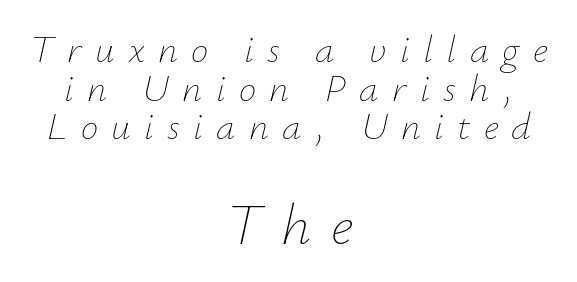
The whole block is typeset with a tilt. This sample is center-justified, so both line endings float freely. The rendering uses natural spacing where letterforms have individual widths. The block of text is dense from top to bottom, with scant space between rows. Block two is the big one; block one sits smaller above it.
